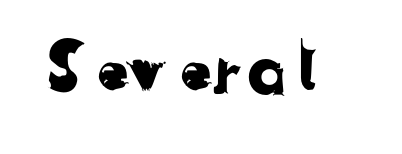
{"serif": "no", "width": "normal", "stroke_contrast": "low", "x_height": "medium", "monospaced": "no", "underline": "no", "letter_spacing": "normal", "letter_spacing_em": 0.0, "glyph_px": 67}
